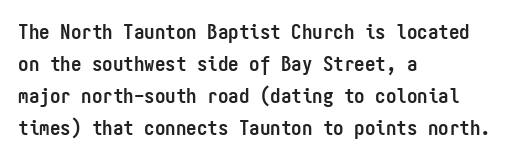
Q: Is the text bold? A: Yes.
Q: Is the text italic (slanted)? A: No, it is upright.
Q: Is the text underlined? A: No.
Q: How is the paragraph aligned? A: Left-aligned.
Q: Is the spacing between letters normal or unusually wide? A: Normal.
Q: Is the spacing between lines tight, normal or loose? A: Normal.
